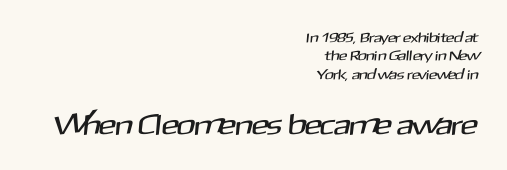
The image shows 29 px sans-serif type; set right-aligned, normal line spacing (1.31x), normal letter spacing, not underlined; the second (bottom) block is 2.07x larger; medium stroke contrast and a medium x-height.
